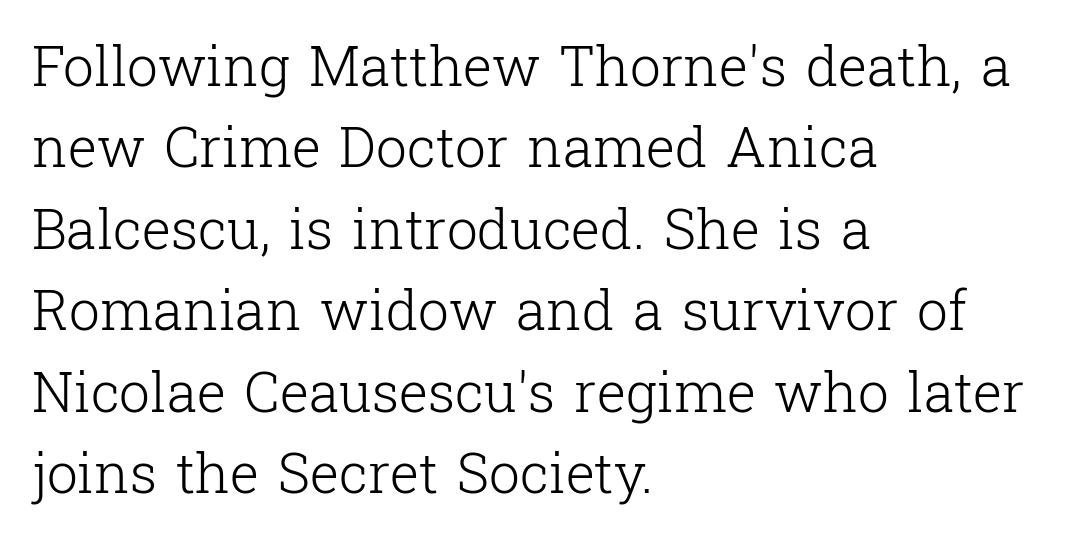
{"serif": "yes", "italic": "no", "bold": "no", "weight": "light", "width": "normal", "stroke_contrast": "low", "x_height": "medium", "monospaced": "no", "underline": "no", "align": "left", "line_spacing": "normal", "line_spacing_ratio": 1.48, "letter_spacing": "normal", "letter_spacing_em": 0.0, "glyph_px": 55}
